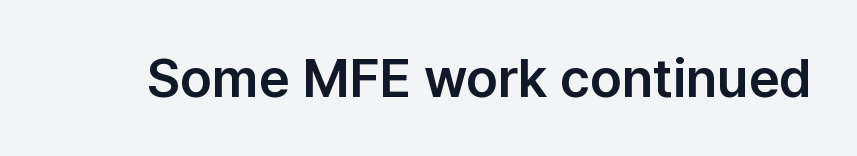
Q: Is the text italic (slanted)? A: No, it is upright.
Q: Is the typeface a serif or a sans-serif typeface? A: Sans-serif.
Q: Is the text underlined? A: No.
Q: Is the spacing between letters normal or unusually wide? A: Normal.
Q: Width (condensed, normal, or wide)? A: Normal.
Q: Stroke contrast? A: Low.
Q: x-height? A: Medium.
Q: Monospaced? A: No.
